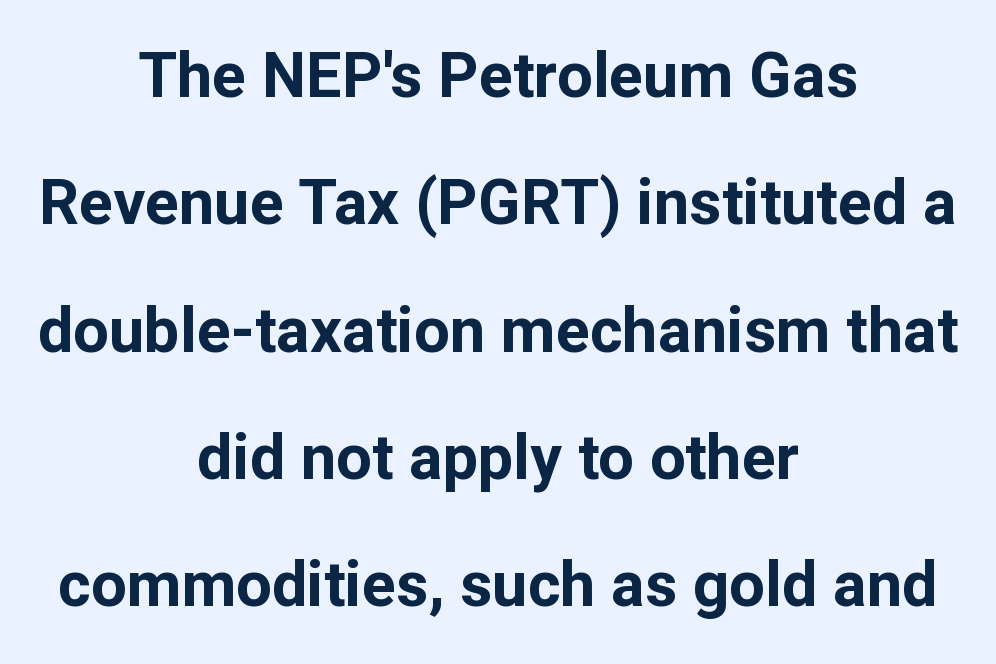
Students, note that the glyphs here touch the page at normal intervals. Baseline-to-baseline distance is far greater than the letter height. You can tell it's not italic because the verticals are truly vertical. The letters advance in unequal steps, a hallmark of proportional type. Every row of glyphs is offset so its center matches the block's center. The string is rendered with underlining switched off.
